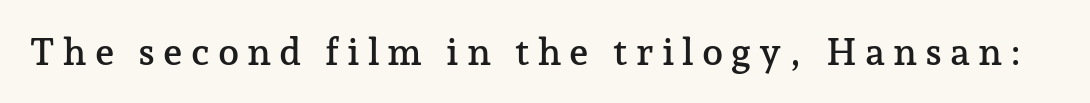
{"serif": "yes", "italic": "no", "width": "normal", "stroke_contrast": "low", "x_height": "medium", "monospaced": "no", "underline": "no", "letter_spacing": "wide", "letter_spacing_em": 0.21, "glyph_px": 38}
